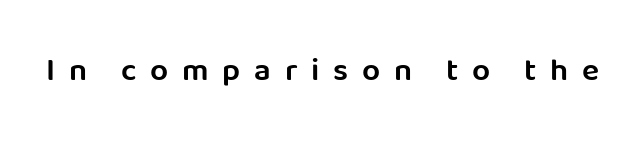
Q: Is the text bold? A: Semi-bold.
Q: Is the text italic (slanted)? A: No, it is upright.
Q: Is the typeface a serif or a sans-serif typeface? A: Sans-serif.
Q: Is the text underlined? A: No.
Q: Is the spacing between letters normal or unusually wide? A: Unusually wide.
Q: Width (condensed, normal, or wide)? A: Normal.
Q: Stroke contrast? A: Low.
Q: x-height? A: Large.
Q: Monospaced? A: No.
